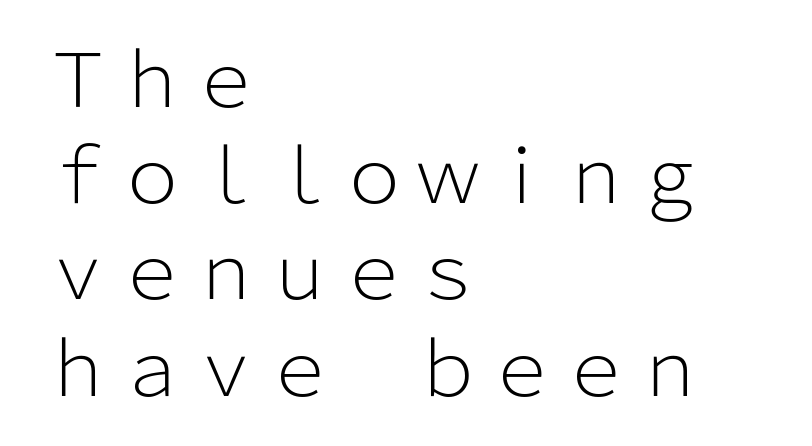
Regarding leading, the lines here are spaced in the standard way. Is the letter spacing exaggerated? No — it looks like the ordinary default. The rendering uses natural spacing where letterforms have individual widths. The ragged edge is on the right, which tells us the setting is flush left.
